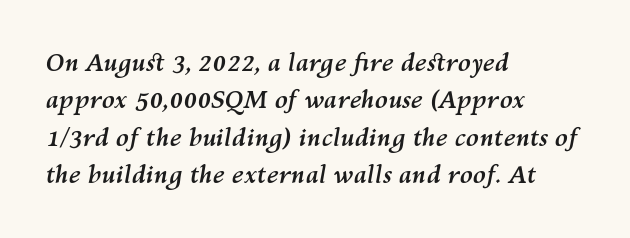
{"italic": "yes", "lean": "right", "slant_degrees": 10, "bold": "yes", "underline": "no", "align": "left", "line_spacing": "normal", "line_spacing_ratio": 1.56, "letter_spacing": "normal", "letter_spacing_em": 0.0, "glyph_px": 24}
